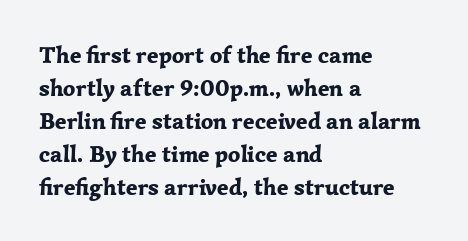
The image shows 24 px bold type, upright; set left-aligned, normal line spacing (1.37x), normal letter spacing, not underlined.
